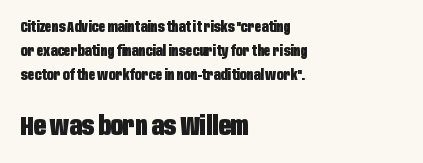
A dark, heavy texture on the line: the type is bold. Compare the two chunks: the lower has the greater cap height. A student would call this left alignment; a typographer would say flush left, rag right. The rendering keeps characters at their native spacing. Each row of text sits above clean, open space.
